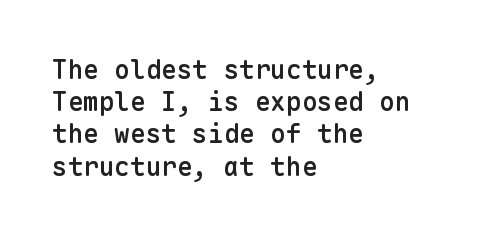
Q: Is the text bold? A: Semi-bold.
Q: Is the text italic (slanted)? A: No, it is upright.
Q: Is the text underlined? A: No.
Q: How is the paragraph aligned? A: Left-aligned.
Q: Is the spacing between letters normal or unusually wide? A: Normal.
